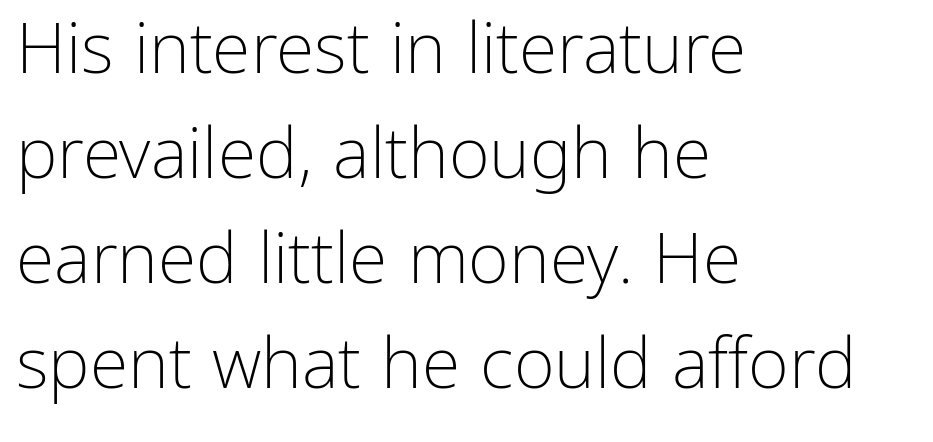
Inter-character spacing is left at the font's built-in metrics. Leftover space on each line is placed entirely after the last word. Quick note: not italic, upright. Evenly set lines give the paragraph a standard silhouette. The letters advance in unequal steps, a hallmark of proportional type.
